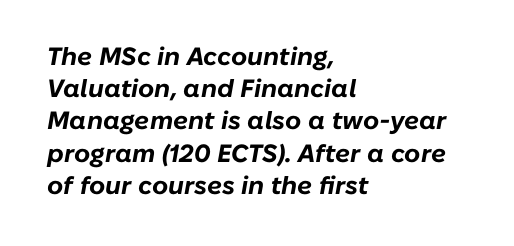
Q: Is the text bold? A: Yes.
Q: Is the text italic (slanted)? A: Yes, it leans right by about 10 degrees.
Q: Is the text underlined? A: No.
Q: How is the paragraph aligned? A: Left-aligned.
Q: Is the spacing between letters normal or unusually wide? A: Normal.
Q: Is the spacing between lines tight, normal or loose? A: Normal.
